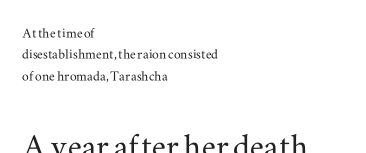
The image shows 42 px wide serif type, upright; set left-aligned, normal line spacing (1.26x), normal letter spacing, not underlined; the second (bottom) block is 2.47x larger; medium stroke contrast and a small x-height.
